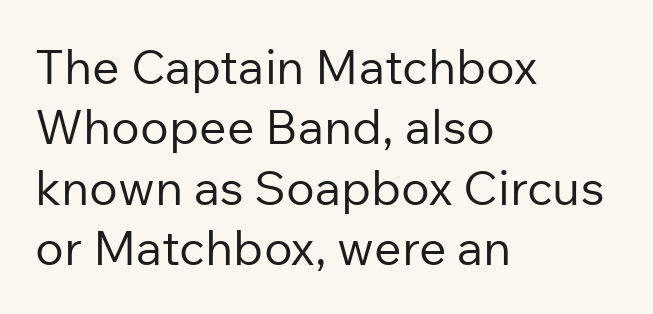
Q: Is the text bold? A: No.
Q: Is the text italic (slanted)? A: No, it is upright.
Q: Is the typeface a serif or a sans-serif typeface? A: Sans-serif.
Q: Is the text underlined? A: No.
Q: How is the paragraph aligned? A: Left-aligned.
Q: Is the spacing between letters normal or unusually wide? A: Normal.
Q: Is the spacing between lines tight, normal or loose? A: Normal.
Q: Width (condensed, normal, or wide)? A: Normal.
Q: Stroke contrast? A: Low.
Q: x-height? A: Medium.
Q: Monospaced? A: No.
